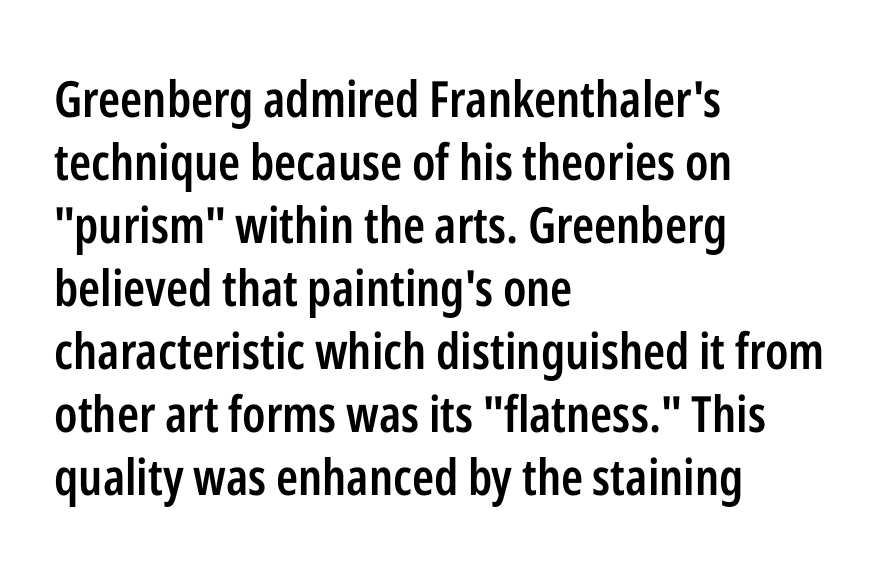
{"serif": "no", "italic": "no", "bold": "semi", "weight": "semibold", "width": "condensed", "stroke_contrast": "low", "x_height": "medium", "monospaced": "no", "underline": "no", "align": "left", "line_spacing": "normal", "line_spacing_ratio": 1.26, "letter_spacing": "normal", "letter_spacing_em": 0.0, "glyph_px": 50}
